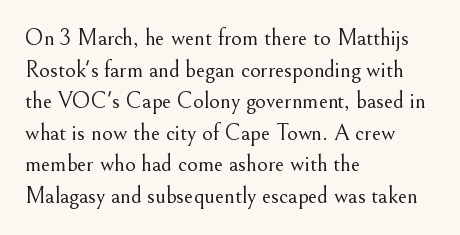
The strokes are not fattened; the text isn't bold. Beneath every word, the page is bare. Every row of glyphs begins at an identical x-position on the left. In terms of posture, this sample is upright.
